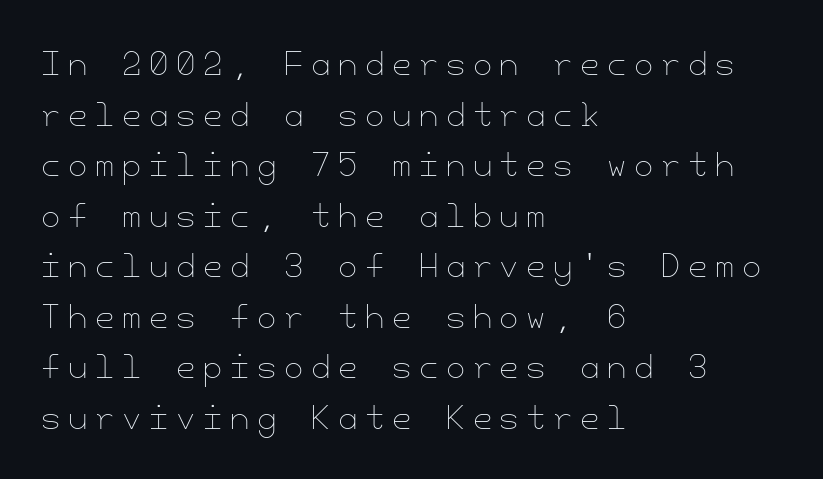
The image shows 31 px thin type, upright; set left-aligned, normal line spacing (1.63x), unusually wide letter spacing (+0.25 em), not underlined; low stroke contrast and a small x-height.
